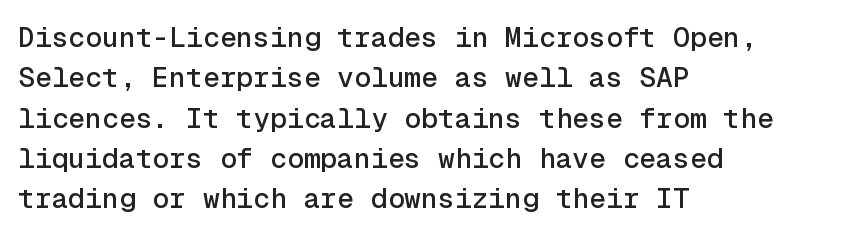
The image shows 28 px sans-serif type, upright, monospaced; set left-aligned, normal line spacing (1.44x), normal letter spacing, not underlined; a medium x-height.
